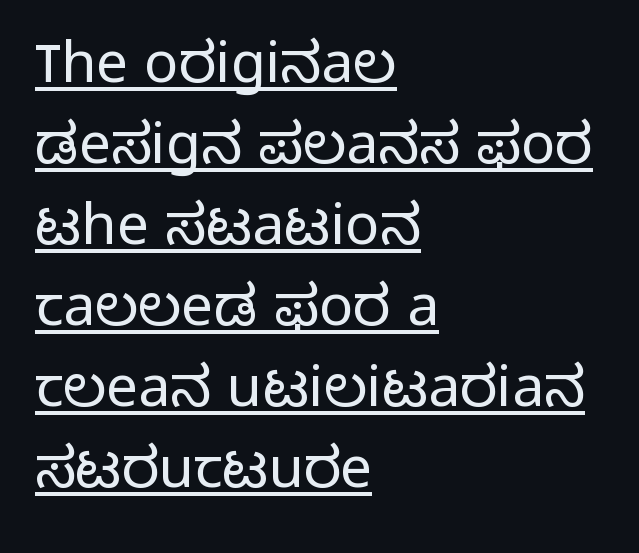
This reads as an unemphasized weight, regular at the heaviest. Posture: upright roman. A typesetter would call this zero additional tracking. Looks like regular typesetting: each glyph gets only the width it needs. Each line of the rendering has a horizontal stroke beneath the glyphs.
